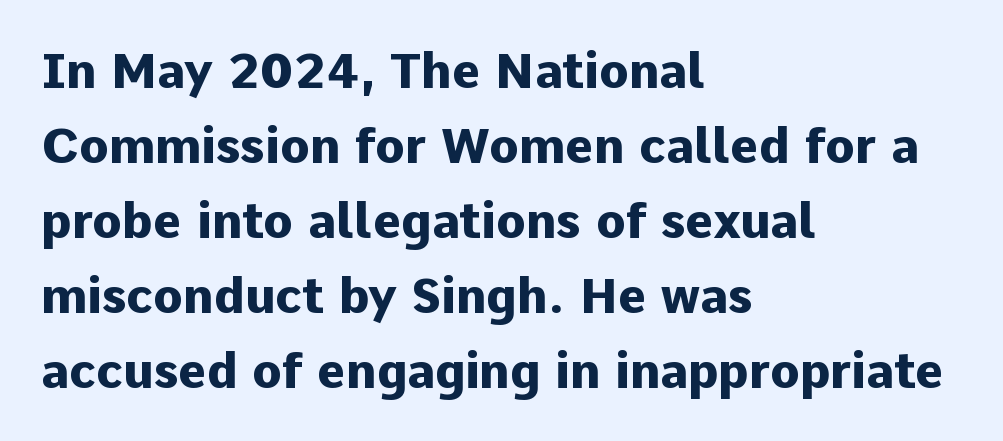
The image shows 49 px heavy sans-serif type, upright; set left-aligned, normal line spacing (1.53x), normal letter spacing, not underlined; low stroke contrast and a medium x-height.
